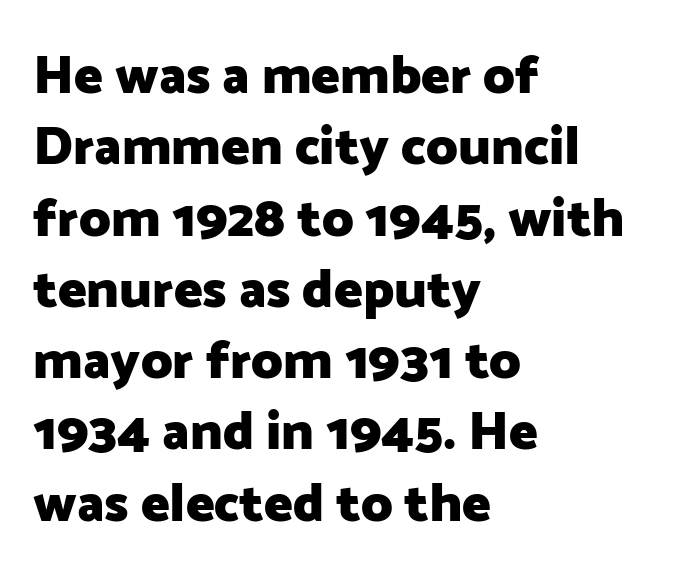
{"serif": "no", "italic": "no", "bold": "yes", "weight": "heavy", "width": "normal", "stroke_contrast": "low", "x_height": "medium", "monospaced": "no", "underline": "no", "align": "left", "line_spacing": "normal", "line_spacing_ratio": 1.32, "letter_spacing": "normal", "letter_spacing_em": 0.0, "glyph_px": 54}
